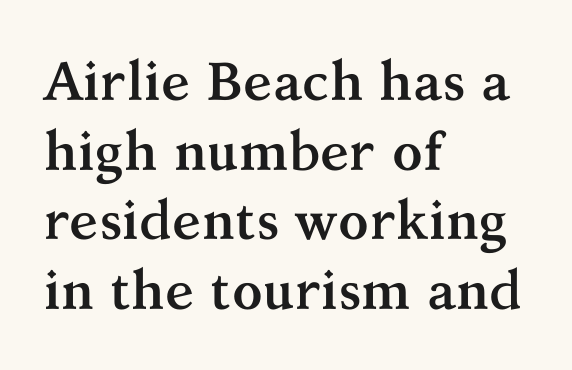
The line-height multiplier appears to be the usual default. All the whitespace from short lines collects on the right. Letterform terminals end in serifs throughout the passage. This sample uses plain, unmodified letter spacing.
